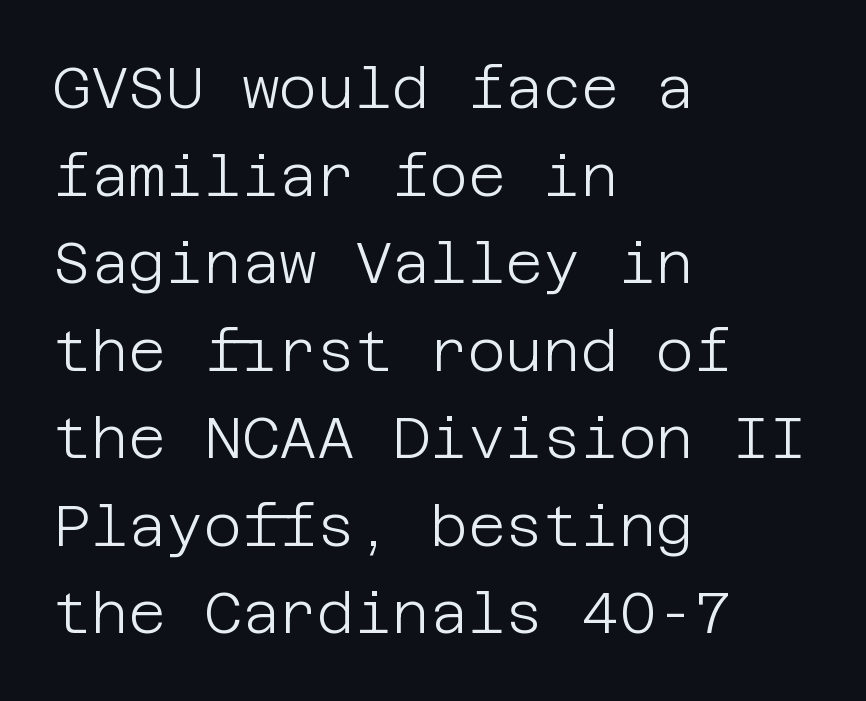
Nothing heavy about these letters — not bold at all. The face used here is a sans, in the tradition of grotesques and geometrics. This sample keeps an unexceptional amount of space between lines. Ascenders rise straight up at ninety degrees. Students, note that the glyphs here touch the page at normal intervals. Teacher's note: observe the even left margin — that is flush-left alignment.
